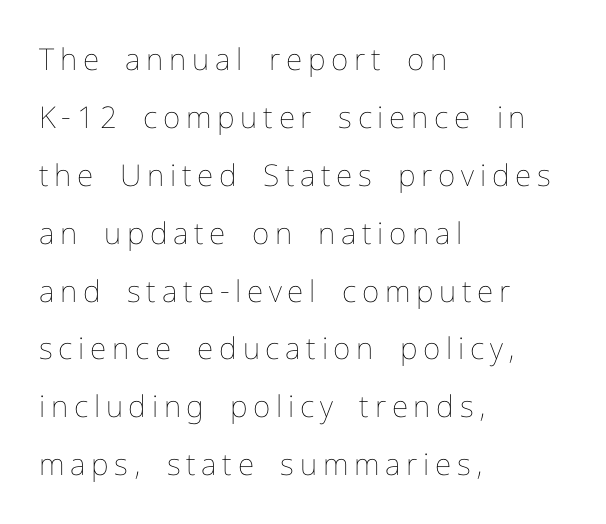
The image shows 30 px thin type, upright; set left-aligned, loose line spacing (1.93x), not underlined; low stroke contrast and a medium x-height.
